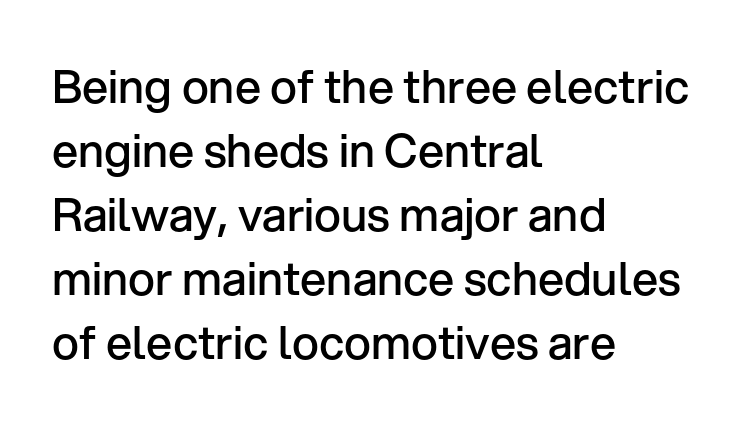
Q: Is the text bold? A: Semi-bold.
Q: Is the text italic (slanted)? A: No, it is upright.
Q: Is the typeface a serif or a sans-serif typeface? A: Sans-serif.
Q: Is the text underlined? A: No.
Q: How is the paragraph aligned? A: Left-aligned.
Q: Is the spacing between letters normal or unusually wide? A: Normal.
Q: Is the spacing between lines tight, normal or loose? A: Normal.
Q: Width (condensed, normal, or wide)? A: Normal.
Q: Stroke contrast? A: Low.
Q: x-height? A: Medium.
Q: Monospaced? A: No.
